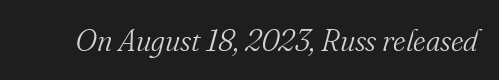
Observe the serifs anchoring each vertical stroke in this sample. Each letter keeps its own natural width here, so spacing adapts to shape. The strokes carry an ordinary text weight at most. A typesetter would mark this as italic. Honestly, the letter spacing is just normal — you wouldn't notice it. Clear beneath every line of the passage.
